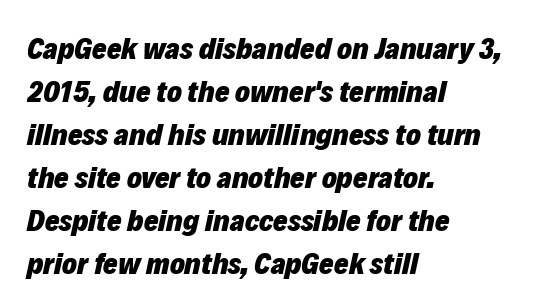
Reading down the column, the eye jumps a familiar distance to each next line. Caption: standard tracking, unaltered. Nobody drew a line under any word here. The face used here has a pronounced slope to its letters.
